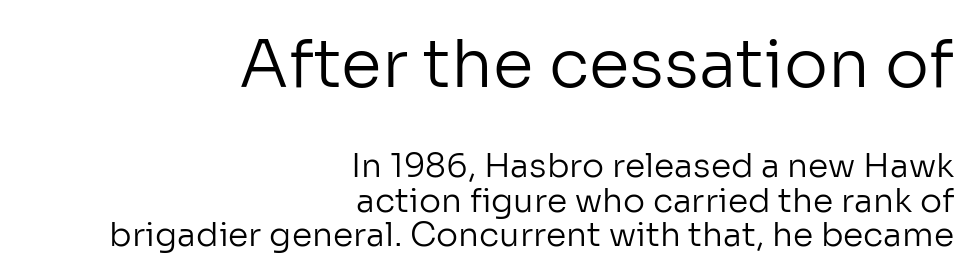
Anything drawn beneath the words? Only blank space. Tall strokes in this sample are plumb rather than angled. The face used here is rendered with its standard letterfit. This layout puts the oversized block above and the modest block below. The compositor pushed each line to the right boundary. This sample has the flowing, uneven cadence of proportional lettering.
